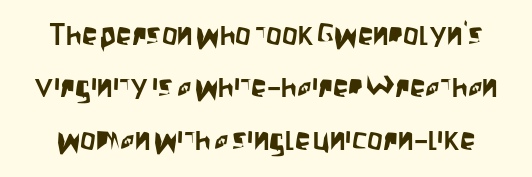
The image shows 31 px condensed sans-serif type, upright; set normal line spacing (1.69x), normal letter spacing, not underlined; low stroke contrast and a large x-height.
